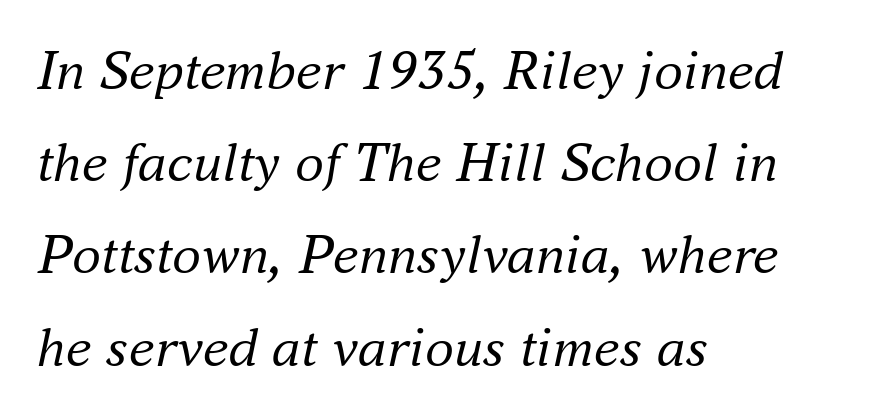
{"serif": "yes", "italic": "yes", "lean": "right", "slant_degrees": 16, "bold": "no", "weight": "regular", "width": "normal", "stroke_contrast": "medium", "x_height": "small", "monospaced": "no", "underline": "no", "align": "left", "line_spacing": "normal", "line_spacing_ratio": 1.59, "letter_spacing": "normal", "letter_spacing_em": 0.0, "glyph_px": 58}
